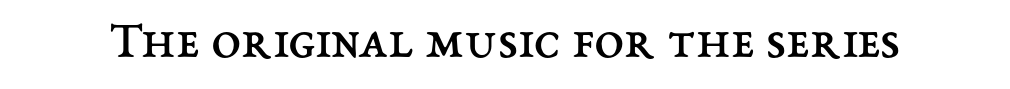
{"italic": "no", "bold": "no", "weight": "regular", "width": "normal", "stroke_contrast": "medium", "x_height": "medium", "monospaced": "no", "underline": "no", "letter_spacing": "normal", "letter_spacing_em": 0.0, "glyph_px": 54}
